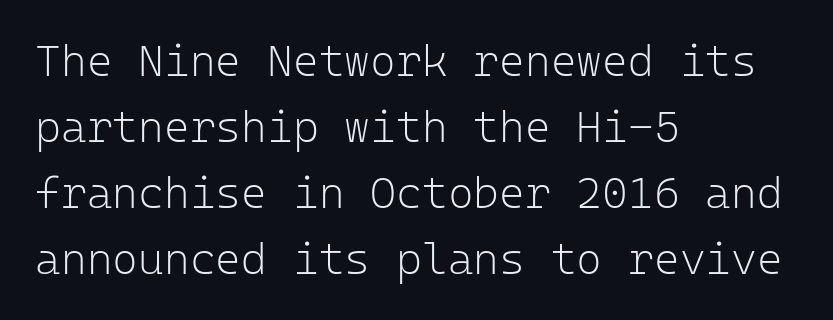
The image shows 44 px light sans-serif type, upright, monospaced; set left-aligned, normal line spacing (1.5x), normal letter spacing, not underlined; low stroke contrast and a medium x-height.
